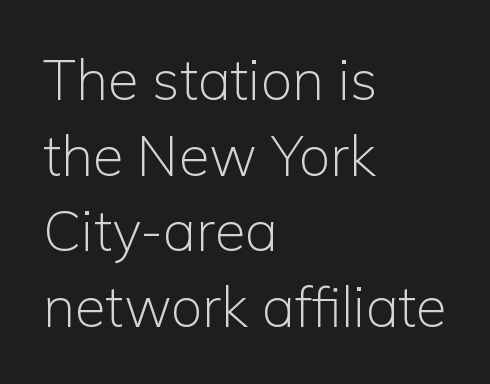
The image shows 56 px light sans-serif type, upright; set left-aligned, normal line spacing (1.35x), normal letter spacing, not underlined; low stroke contrast and a medium x-height.
